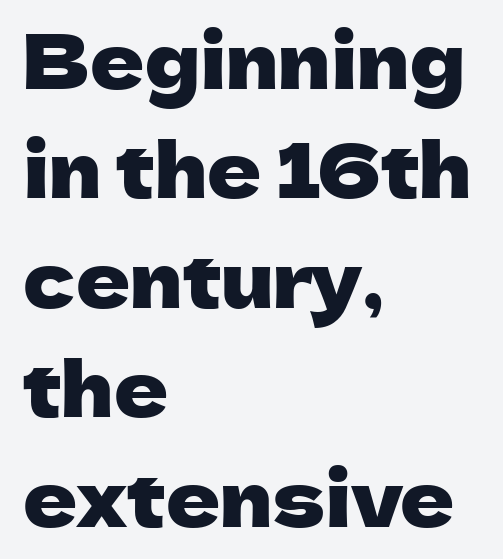
Q: Is the text italic (slanted)? A: No, it is upright.
Q: Is the typeface a serif or a sans-serif typeface? A: Sans-serif.
Q: Is the text underlined? A: No.
Q: How is the paragraph aligned? A: Left-aligned.
Q: Is the spacing between letters normal or unusually wide? A: Normal.
Q: Is the spacing between lines tight, normal or loose? A: Normal.
Q: Width (condensed, normal, or wide)? A: Normal.
Q: Stroke contrast? A: Low.
Q: x-height? A: Medium.
Q: Monospaced? A: No.
